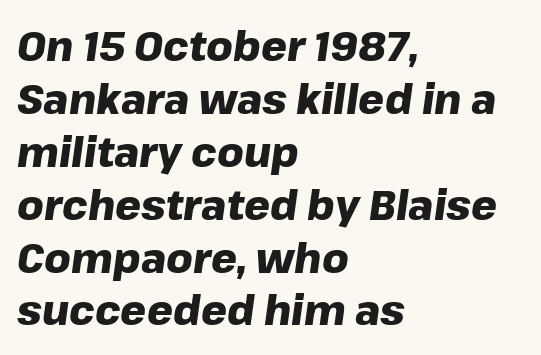
Characters follow at the spacing the type designer built in. Think of a printed novel: that variable character pitch is what you see here. Reading down the column, the eye jumps a familiar distance to each next line. How heavy is the stroke? Heavy — this is a bold. Reading down the block, your eye returns to a fixed left position each line.
